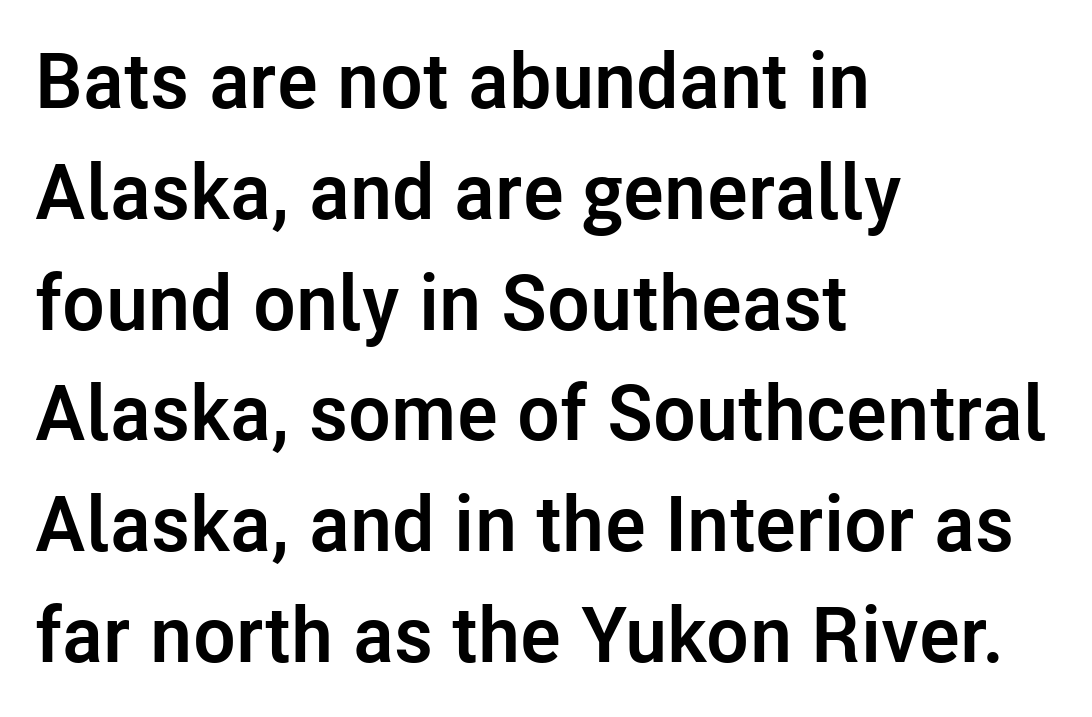
The image shows 78 px semibold sans-serif type, upright; set left-aligned, normal line spacing (1.42x), normal letter spacing, not underlined; low stroke contrast and a medium x-height.
